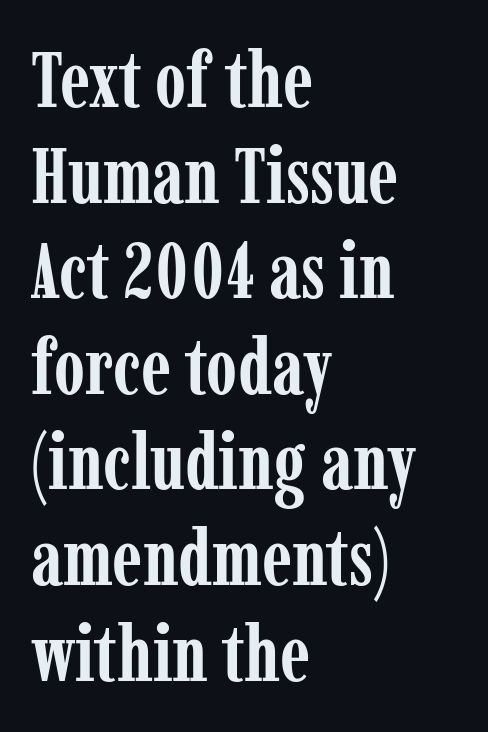
{"serif": "yes", "italic": "no", "bold": "yes", "weight": "semibold", "width": "condensed", "stroke_contrast": "low", "x_height": "medium", "monospaced": "no", "underline": "no", "align": "left", "line_spacing_ratio": 1.21, "letter_spacing": "normal", "letter_spacing_em": 0.0, "glyph_px": 79}
